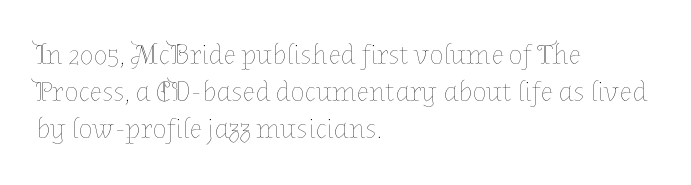
The image shows 29 px thin type, upright; set left-aligned, normal line spacing (1.28x), normal letter spacing, not underlined; low stroke contrast and a medium x-height.
